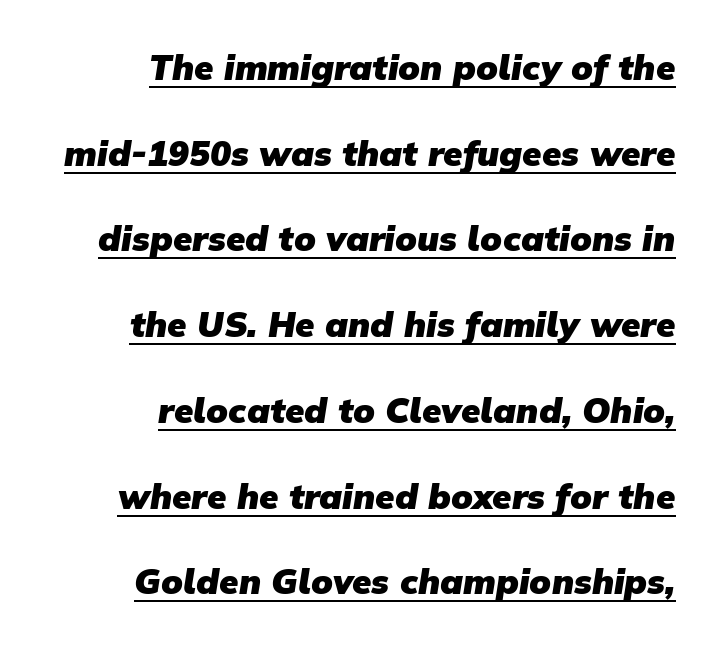
{"serif": "no", "bold": "yes", "weight": "heavy", "width": "normal", "stroke_contrast": "low", "x_height": "medium", "monospaced": "no", "underline": "yes", "align": "right", "line_spacing": "loose", "line_spacing_ratio": 2.45, "letter_spacing": "normal", "letter_spacing_em": 0.0, "glyph_px": 35}
